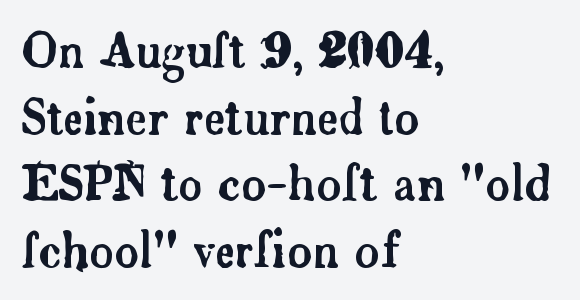
The image shows 47 px serif type, upright; set left-aligned, normal line spacing (1.42x), normal letter spacing, not underlined; low stroke contrast and a small x-height.
